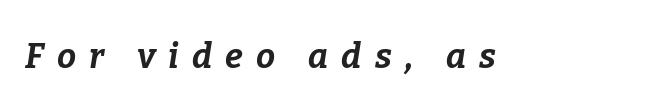
Q: Is the text bold? A: Yes.
Q: Is the text italic (slanted)? A: Yes, it leans right by about 9 degrees.
Q: Is the text underlined? A: No.
Q: Is the spacing between letters normal or unusually wide? A: Unusually wide.
Q: Width (condensed, normal, or wide)? A: Normal.
Q: Stroke contrast? A: Low.
Q: x-height? A: Medium.
Q: Monospaced? A: No.
